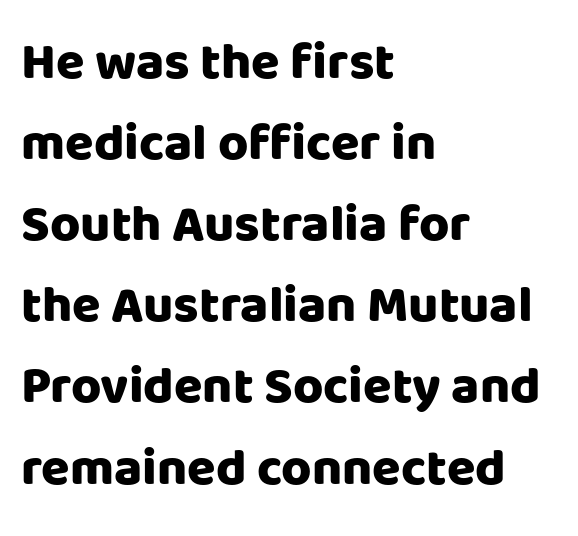
Q: Is the text bold? A: Yes.
Q: Is the text italic (slanted)? A: No, it is upright.
Q: Is the typeface a serif or a sans-serif typeface? A: Sans-serif.
Q: Is the text underlined? A: No.
Q: How is the paragraph aligned? A: Left-aligned.
Q: Is the spacing between letters normal or unusually wide? A: Normal.
Q: Is the spacing between lines tight, normal or loose? A: Normal.
Q: Width (condensed, normal, or wide)? A: Normal.
Q: Stroke contrast? A: Low.
Q: x-height? A: Large.
Q: Monospaced? A: No.
